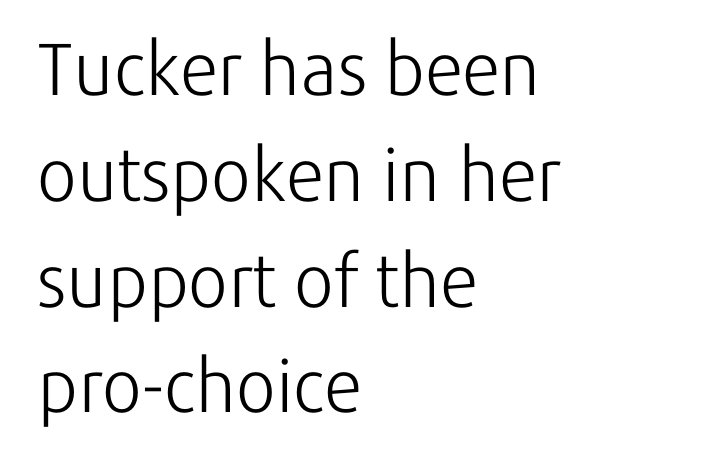
The image shows 74 px light sans-serif type, upright; set left-aligned, normal line spacing (1.43x), normal letter spacing, not underlined; low stroke contrast and a medium x-height.
